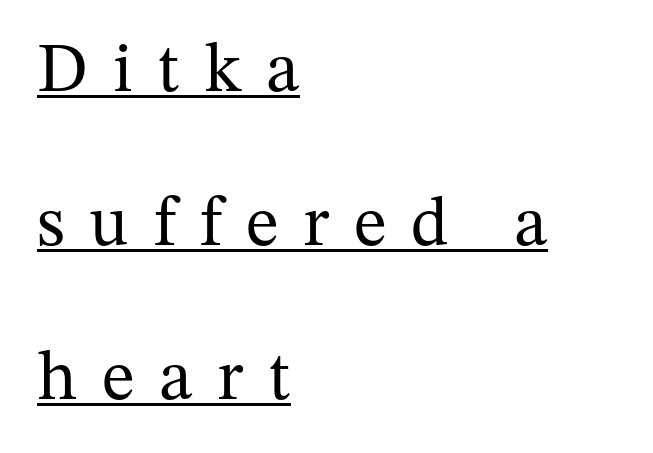
The image shows 70 px regular-weight serif type, upright; set left-aligned, loose line spacing (2.2x), unusually wide letter spacing (+0.35 em), underlined; medium stroke contrast and a medium x-height.
